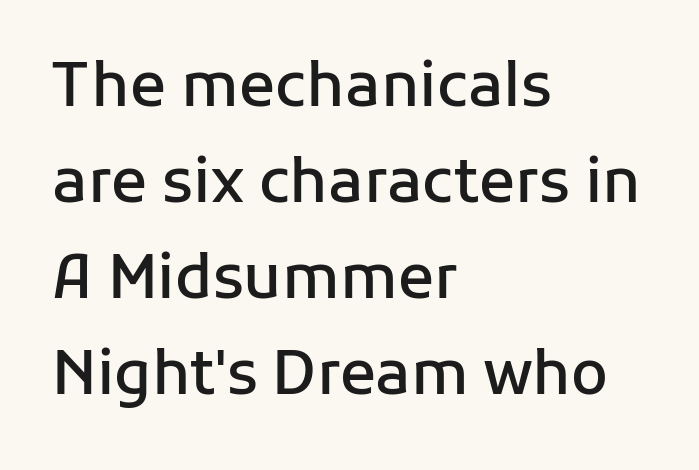
{"serif": "no", "italic": "no", "bold": "semi", "weight": "semibold", "width": "normal", "stroke_contrast": "low", "x_height": "medium", "monospaced": "no", "underline": "no", "align": "left", "line_spacing": "normal", "line_spacing_ratio": 1.6, "letter_spacing": "normal", "letter_spacing_em": 0.0, "glyph_px": 60}
